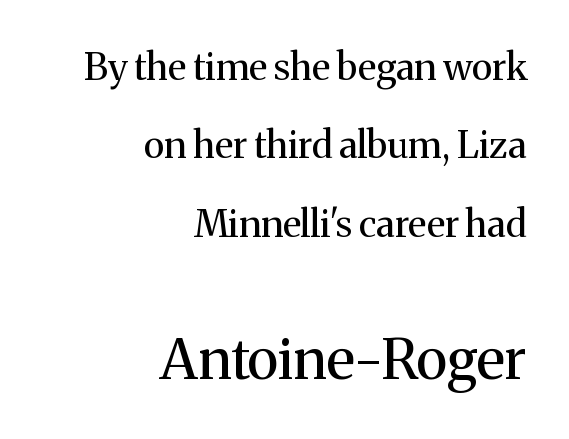
Q: Is the text bold? A: No.
Q: Is the text italic (slanted)? A: No, it is upright.
Q: Is the typeface a serif or a sans-serif typeface? A: Serif.
Q: Is the text underlined? A: No.
Q: How is the paragraph aligned? A: Right-aligned.
Q: Is the spacing between letters normal or unusually wide? A: Normal.
Q: Is the spacing between lines tight, normal or loose? A: Loose.
Q: Which block of text is set in a larger size, the first (top) or the second (bottom)? A: The second (bottom) one.
Q: Width (condensed, normal, or wide)? A: Normal.
Q: Stroke contrast? A: Medium.
Q: x-height? A: Medium.
Q: Monospaced? A: No.
